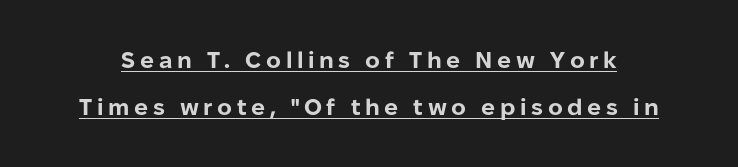
{"italic": "no", "bold": "yes", "underline": "yes", "line_spacing": "loose", "line_spacing_ratio": 2.03, "letter_spacing": "wide", "letter_spacing_em": 0.2, "glyph_px": 23}
